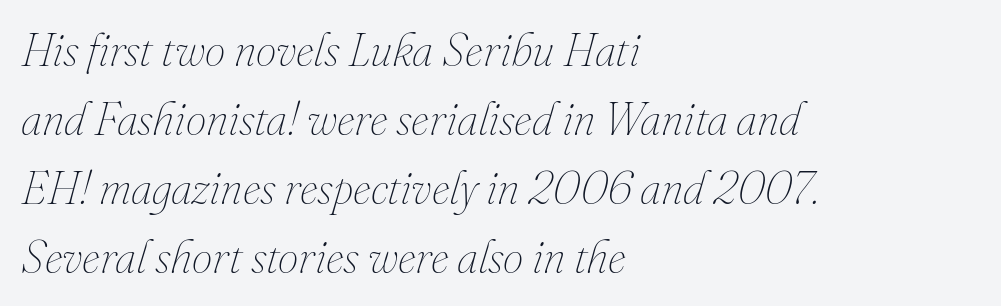
Q: Is the text bold? A: No.
Q: Is the text italic (slanted)? A: Yes, it leans right by about 16 degrees.
Q: Is the text underlined? A: No.
Q: How is the paragraph aligned? A: Left-aligned.
Q: Is the spacing between letters normal or unusually wide? A: Normal.
Q: Is the spacing between lines tight, normal or loose? A: Normal.
Q: Width (condensed, normal, or wide)? A: Normal.
Q: Stroke contrast? A: Medium.
Q: x-height? A: Small.
Q: Monospaced? A: No.
